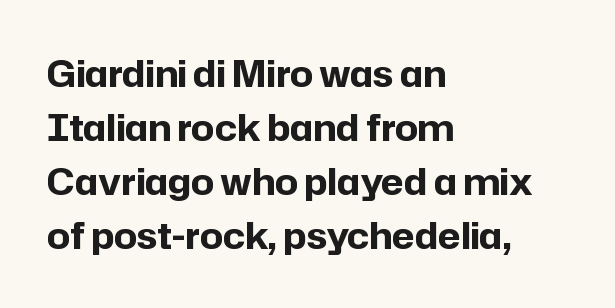
{"serif": "no", "italic": "no", "bold": "yes", "weight": "bold", "width": "normal", "stroke_contrast": "low", "x_height": "medium", "monospaced": "no", "underline": "no", "align": "left", "line_spacing": "normal", "line_spacing_ratio": 1.5, "letter_spacing": "normal", "letter_spacing_em": 0.0, "glyph_px": 36}
